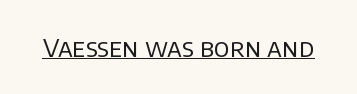
{"italic": "no", "bold": "no", "underline": "yes", "letter_spacing": "normal", "letter_spacing_em": 0.0, "glyph_px": 25}
